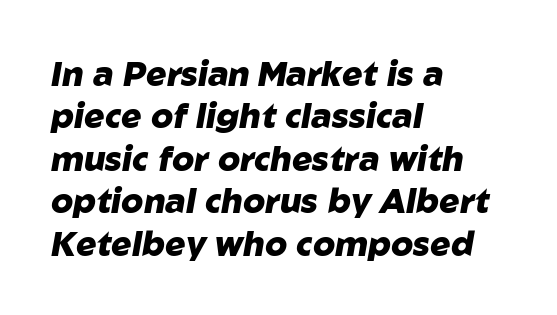
{"italic": "yes", "lean": "right", "slant_degrees": 10, "bold": "yes", "weight": "heavy", "width": "normal", "stroke_contrast": "low", "x_height": "medium", "monospaced": "no", "underline": "no", "align": "left", "line_spacing": "normal", "line_spacing_ratio": 1.25, "letter_spacing": "normal", "letter_spacing_em": 0.0, "glyph_px": 34}
